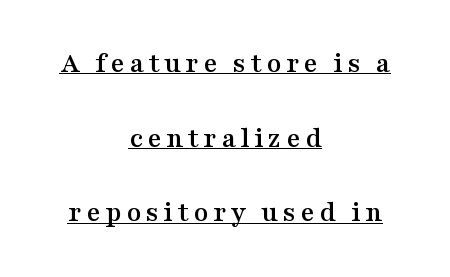
Q: Is the text italic (slanted)? A: No, it is upright.
Q: Is the typeface a serif or a sans-serif typeface? A: Serif.
Q: Is the text underlined? A: Yes.
Q: How is the paragraph aligned? A: Centered.
Q: Is the spacing between lines tight, normal or loose? A: Loose.
Q: Width (condensed, normal, or wide)? A: Wide.
Q: Stroke contrast? A: Medium.
Q: x-height? A: Medium.
Q: Monospaced? A: No.
